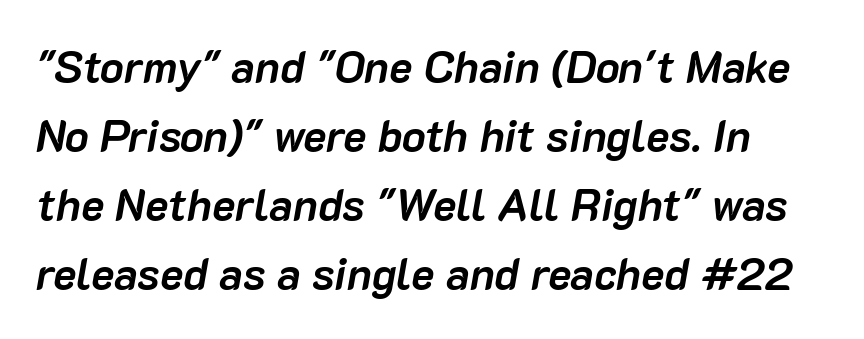
Q: Is the text bold? A: Yes.
Q: Is the text italic (slanted)? A: Yes, it leans right by about 10 degrees.
Q: Is the text underlined? A: No.
Q: Is the spacing between letters normal or unusually wide? A: Normal.
Q: Is the spacing between lines tight, normal or loose? A: Normal.
Q: Width (condensed, normal, or wide)? A: Normal.
Q: Stroke contrast? A: Low.
Q: x-height? A: Medium.
Q: Monospaced? A: No.
